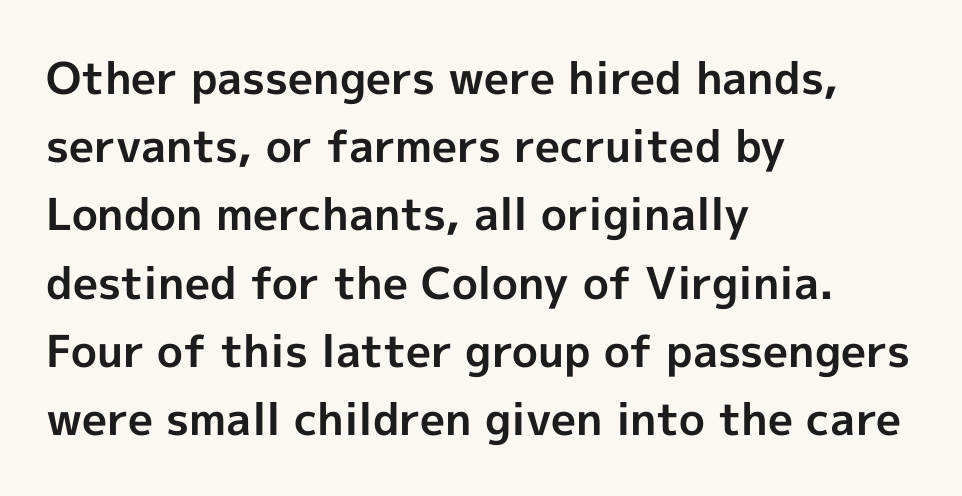
{"serif": "no", "italic": "no", "bold": "yes", "weight": "bold", "width": "normal", "x_height": "medium", "monospaced": "no", "underline": "no", "align": "left", "line_spacing": "normal", "line_spacing_ratio": 1.55, "letter_spacing": "normal", "letter_spacing_em": 0.0, "glyph_px": 44}
